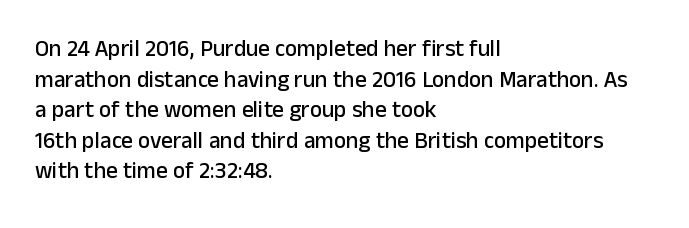
{"italic": "no", "underline": "no", "align": "left", "line_spacing": "normal", "line_spacing_ratio": 1.33, "letter_spacing": "normal", "letter_spacing_em": 0.0, "glyph_px": 23}
